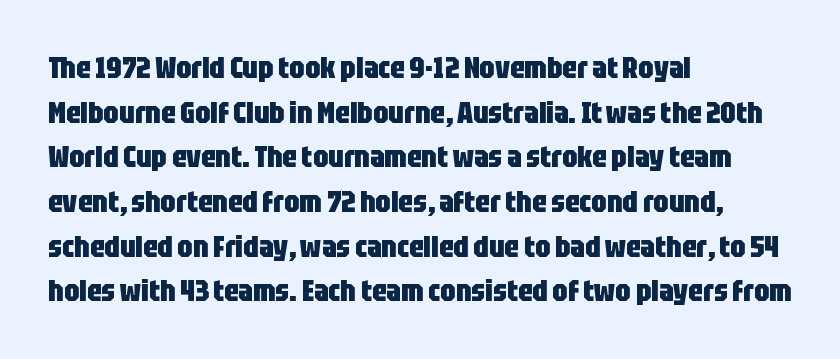
This sample uses a sans-serif face. Glyph-to-glyph distance matches everyday printed text. The rendering uses natural spacing where letterforms have individual widths. A classic flush-left, rag-right setting is used for this passage. You can tell it's not italic because the verticals are truly vertical.
